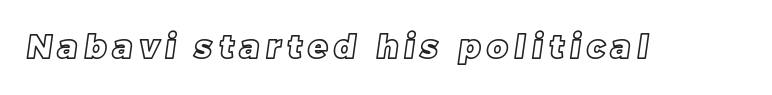
{"width": "normal", "x_height": "large", "monospaced": "no", "underline": "no", "letter_spacing": "wide", "letter_spacing_em": 0.2, "glyph_px": 32}
